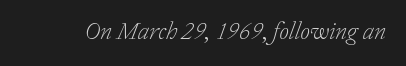
{"italic": "yes", "lean": "right", "slant_degrees": 20, "bold": "no", "underline": "no", "letter_spacing": "normal", "letter_spacing_em": 0.0, "glyph_px": 25}
